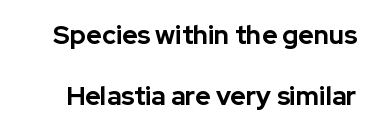
Q: Is the text bold? A: Yes.
Q: Is the text italic (slanted)? A: No, it is upright.
Q: Is the text underlined? A: No.
Q: Is the spacing between letters normal or unusually wide? A: Normal.
Q: Is the spacing between lines tight, normal or loose? A: Loose.
